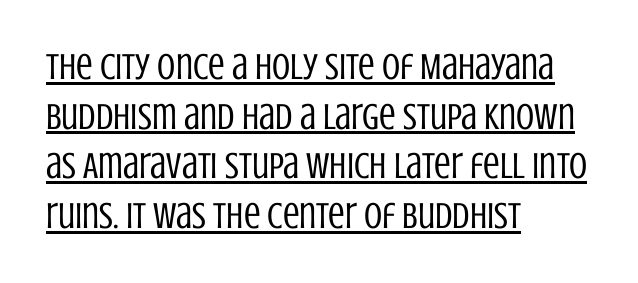
{"serif": "no", "italic": "no", "bold": "no", "weight": "regular", "width": "condensed", "stroke_contrast": "low", "x_height": "large", "monospaced": "no", "underline": "yes", "align": "left", "line_spacing": "normal", "line_spacing_ratio": 1.34, "letter_spacing": "normal", "letter_spacing_em": 0.0, "glyph_px": 37}
